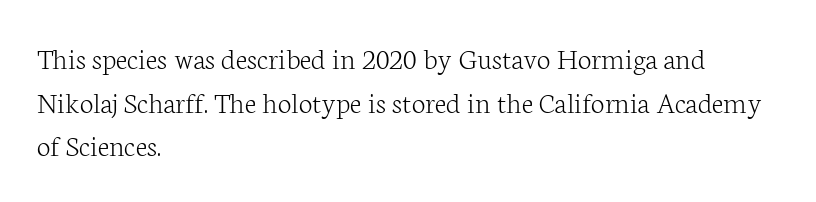
A clean baseline with only descenders dipping below it. Each new line begins a customary step beneath the previous one. A typesetter would call this proportional, since set widths differ per character. There is no visible air inserted between adjacent glyphs.
